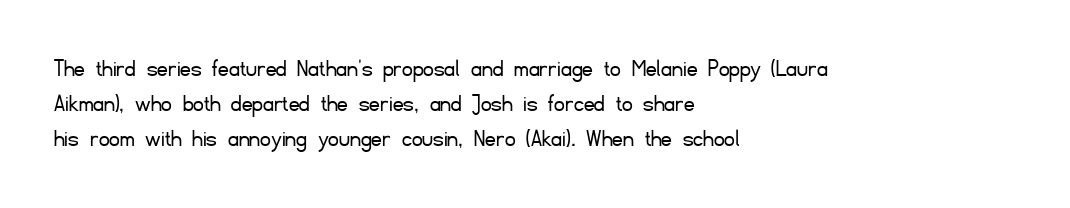
Q: Is the text bold? A: No.
Q: Is the text italic (slanted)? A: No, it is upright.
Q: Is the text underlined? A: No.
Q: How is the paragraph aligned? A: Left-aligned.
Q: Is the spacing between letters normal or unusually wide? A: Normal.
Q: Is the spacing between lines tight, normal or loose? A: Normal.
